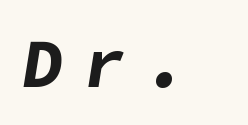
Q: Is the text bold? A: Yes.
Q: Is the text italic (slanted)? A: Yes, it leans right by about 9 degrees.
Q: Is the text underlined? A: No.
Q: Is the spacing between letters normal or unusually wide? A: Unusually wide.
Q: Width (condensed, normal, or wide)? A: Normal.
Q: Stroke contrast? A: Low.
Q: x-height? A: Medium.
